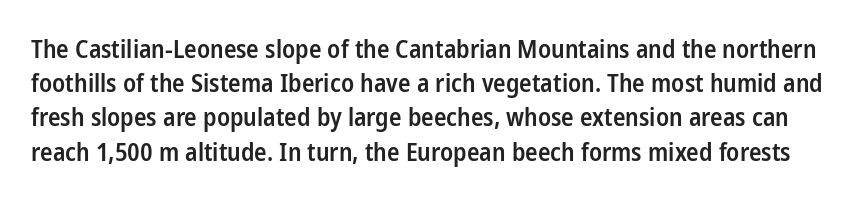
Q: Is the text bold? A: Semi-bold.
Q: Is the text italic (slanted)? A: No, it is upright.
Q: Is the text underlined? A: No.
Q: Is the spacing between letters normal or unusually wide? A: Normal.
Q: Is the spacing between lines tight, normal or loose? A: Normal.
